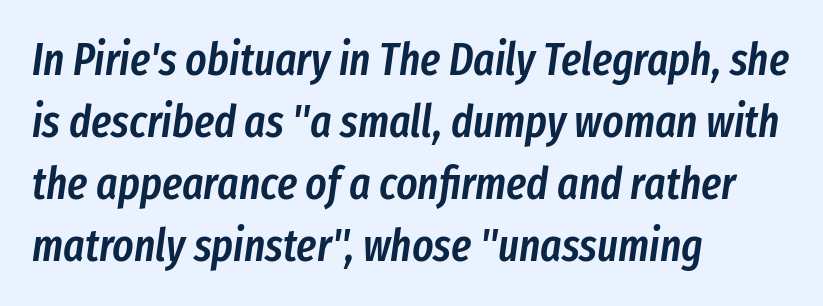
{"italic": "yes", "lean": "right", "slant_degrees": 8, "bold": "semi", "weight": "semibold", "width": "condensed", "stroke_contrast": "low", "x_height": "medium", "monospaced": "no", "underline": "no", "align": "left", "line_spacing": "normal", "line_spacing_ratio": 1.38, "letter_spacing": "normal", "letter_spacing_em": 0.0, "glyph_px": 45}
